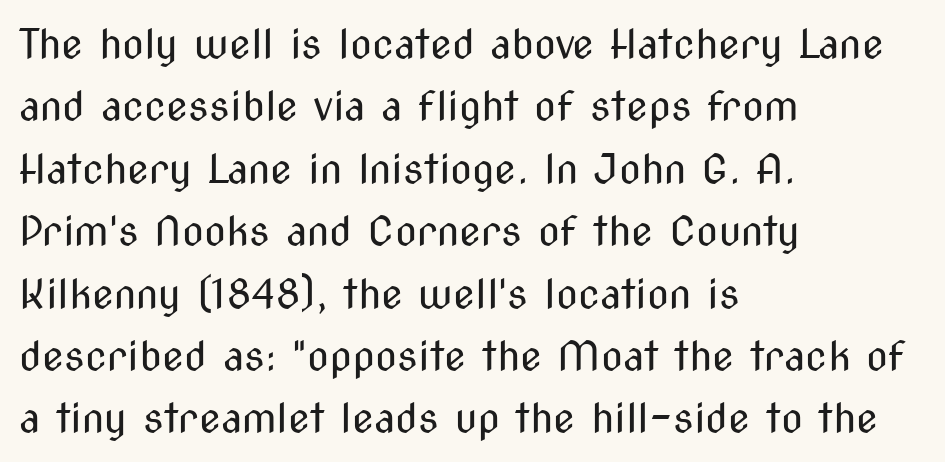
Q: Is the text bold? A: No.
Q: Is the text italic (slanted)? A: No, it is upright.
Q: Is the typeface a serif or a sans-serif typeface? A: Sans-serif.
Q: Is the text underlined? A: No.
Q: How is the paragraph aligned? A: Left-aligned.
Q: Is the spacing between letters normal or unusually wide? A: Normal.
Q: Is the spacing between lines tight, normal or loose? A: Normal.
Q: Width (condensed, normal, or wide)? A: Condensed.
Q: Stroke contrast? A: Medium.
Q: x-height? A: Medium.
Q: Monospaced? A: No.
